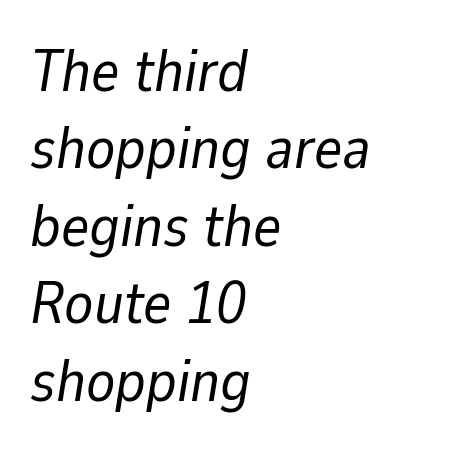
The image shows 60 px regular-weight type, italic (leaning right); set left-aligned, normal line spacing (1.29x), normal letter spacing, not underlined; low stroke contrast and a medium x-height.
